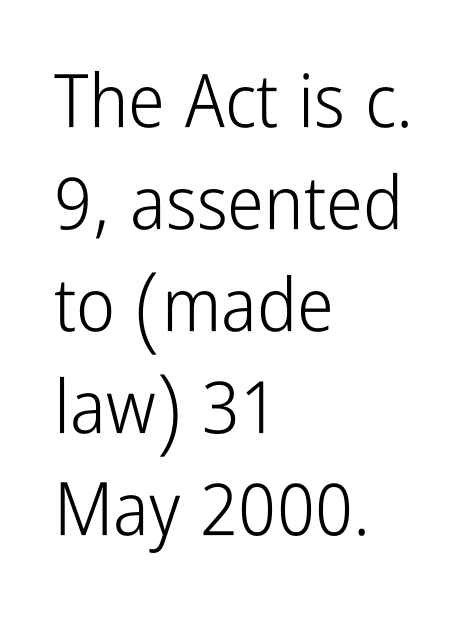
The image shows 74 px light, condensed sans-serif type, upright; set left-aligned, normal line spacing (1.38x), normal letter spacing, not underlined; low stroke contrast and a medium x-height.
